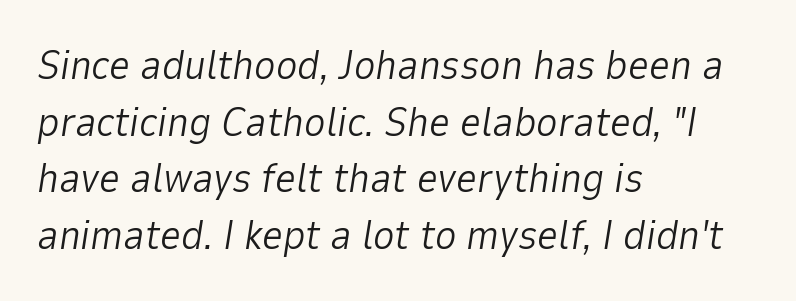
The leading is moderate, giving the passage an even texture. Tall strokes in this sample are angled rather than plumb. The tracking reads as untouched default to a designer's eye. Proportional: the letters do not fall into vertical columns.
